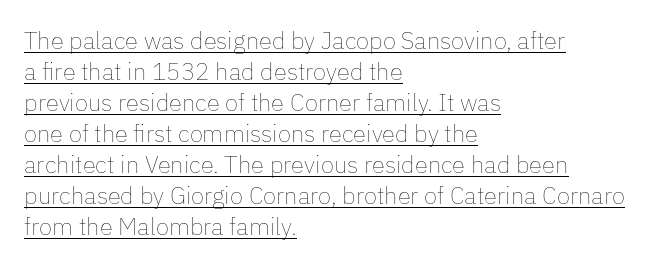
The image shows 24 px text type, upright; set left-aligned, normal line spacing (1.29x), normal letter spacing, underlined.
